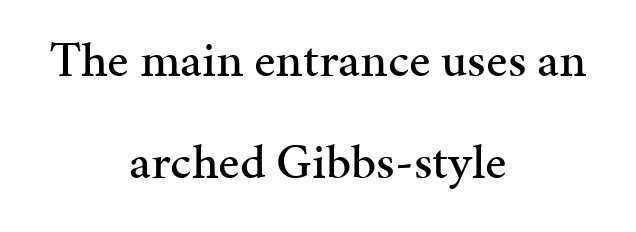
Here the designer chose a conventional face with non-uniform glyph widths. The typography opts for an upright posture over an oblique one. You could fit nearly another row in the gap between these rows. A serif font was chosen for this passage. Words float on clear page, feet unadorned. The letterforms sit shoulder to shoulder at normal distance.
